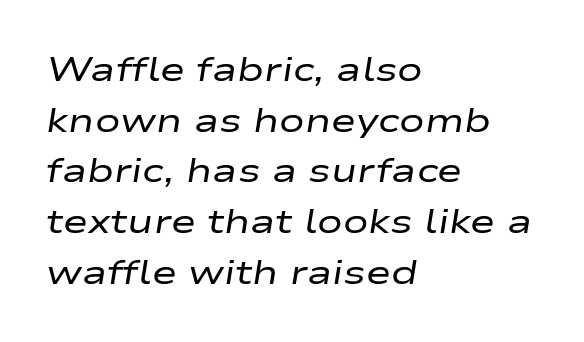
The image shows 34 px regular-weight, wide type, italic (leaning right); set left-aligned, normal line spacing (1.49x), normal letter spacing, not underlined; low stroke contrast and a medium x-height.
